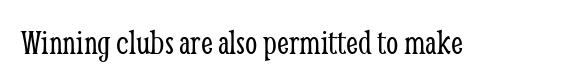
The image shows 35 px light, condensed serif type, upright; set normal letter spacing, not underlined; low stroke contrast and a medium x-height.
